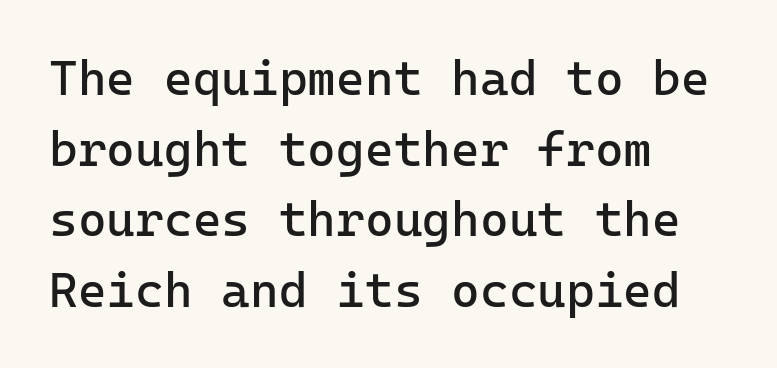
Descender tails drop into unmarked territory. Normally led — the rows are evenly, conventionally spaced. Is this a sans? Yes — the strokes have no serifs. The passage shown is typed in a monospace face where columns stay perfectly aligned. Compared with typical body copy, the letter spacing here is the same.
